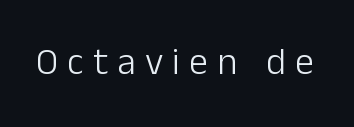
Caption: expanded tracking, letters set apart. This rendering employs a face without finishing strokes, i.e., a sans-serif. Character widths vary here, with narrow letters taking less room than wide ones. Plain, unruled lines of type. The weight would be labelled regular, book, light, or lighter still.
